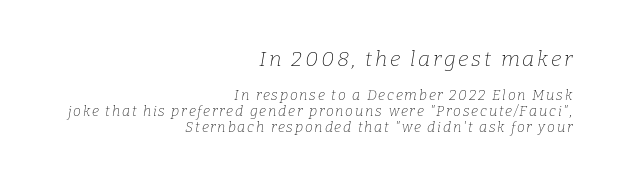
The image shows 21 px text type, italic (leaning right); set right-aligned, tight line spacing (1.12x), not underlined; the first (top) block is 1.5x larger.
